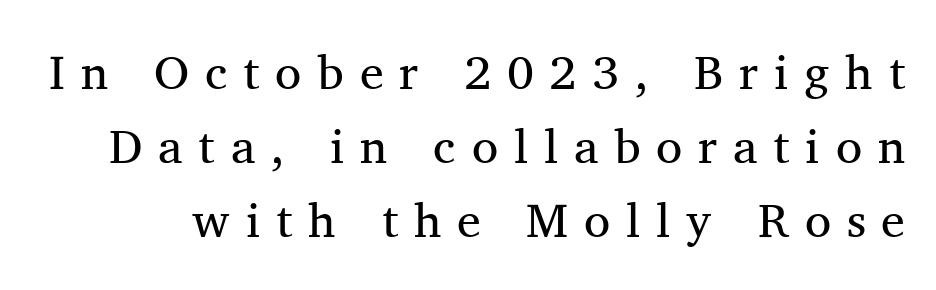
The lines sit at an ordinary, default distance from one another. The face used here is rendered with a markedly widened letterfit. Are there feet on the stems? There are — it's a serif. Is the type heavy? It reads as light-to-regular instead. Posture: upright roman. The gap between lines stays unmarked.
